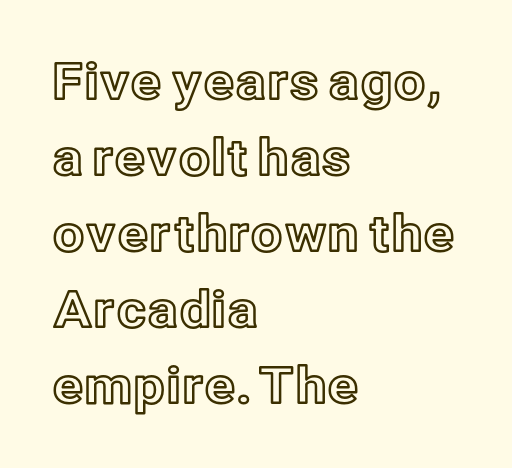
{"italic": "no", "width": "normal", "x_height": "medium", "monospaced": "no", "underline": "no", "align": "left", "line_spacing": "normal", "line_spacing_ratio": 1.52, "letter_spacing": "normal", "letter_spacing_em": 0.0, "glyph_px": 50}
